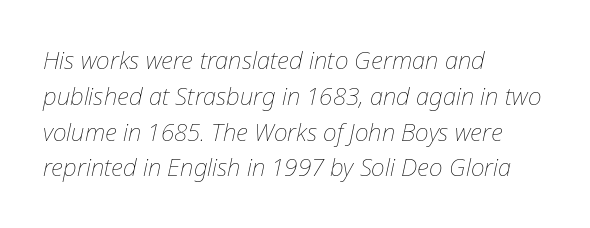
{"italic": "yes", "lean": "right", "slant_degrees": 12, "bold": "no", "underline": "no", "align": "left", "line_spacing": "normal", "line_spacing_ratio": 1.49, "letter_spacing": "normal", "letter_spacing_em": 0.0, "glyph_px": 24}
